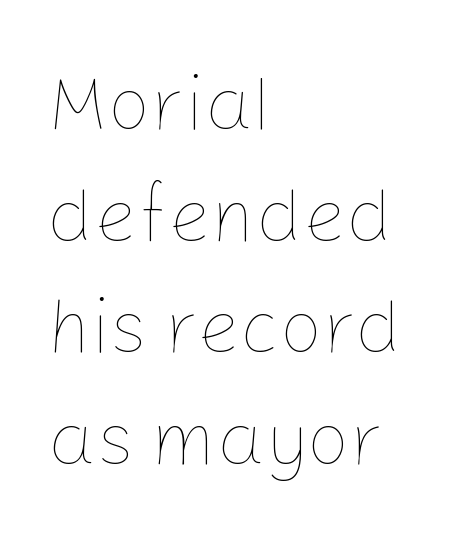
Q: Is the text bold? A: No.
Q: Is the text italic (slanted)? A: No, it is upright.
Q: Is the text underlined? A: No.
Q: How is the paragraph aligned? A: Left-aligned.
Q: Is the spacing between letters normal or unusually wide? A: Normal.
Q: Is the spacing between lines tight, normal or loose? A: Normal.
Q: Width (condensed, normal, or wide)? A: Normal.
Q: Stroke contrast? A: Low.
Q: x-height? A: Medium.
Q: Monospaced? A: No.
